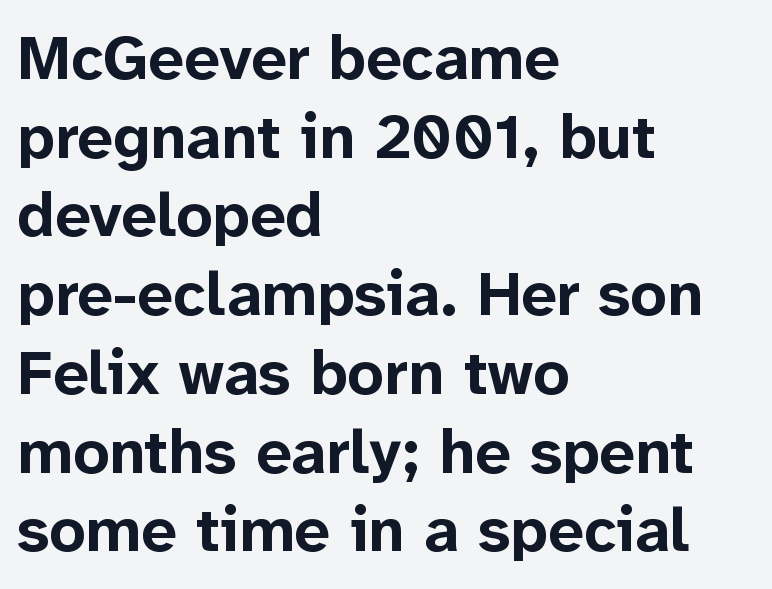
Q: Is the text bold? A: Yes.
Q: Is the text italic (slanted)? A: No, it is upright.
Q: Is the typeface a serif or a sans-serif typeface? A: Sans-serif.
Q: Is the text underlined? A: No.
Q: How is the paragraph aligned? A: Left-aligned.
Q: Is the spacing between letters normal or unusually wide? A: Normal.
Q: Is the spacing between lines tight, normal or loose? A: Normal.
Q: Width (condensed, normal, or wide)? A: Normal.
Q: Stroke contrast? A: Low.
Q: x-height? A: Medium.
Q: Monospaced? A: No.
